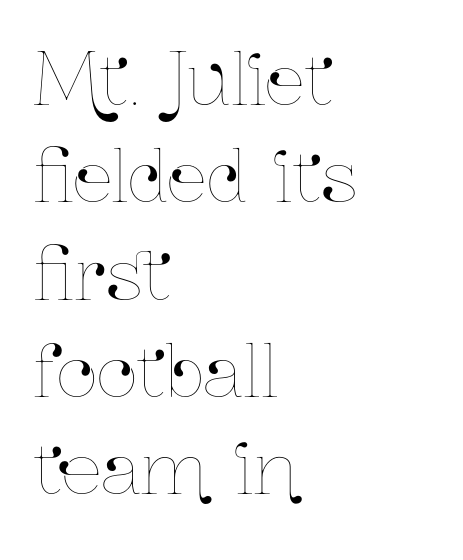
Q: Is the text italic (slanted)? A: No, it is upright.
Q: Is the text underlined? A: No.
Q: How is the paragraph aligned? A: Left-aligned.
Q: Is the spacing between letters normal or unusually wide? A: Normal.
Q: Is the spacing between lines tight, normal or loose? A: Normal.
Q: Width (condensed, normal, or wide)? A: Condensed.
Q: Stroke contrast? A: Low.
Q: x-height? A: Medium.
Q: Monospaced? A: No.
